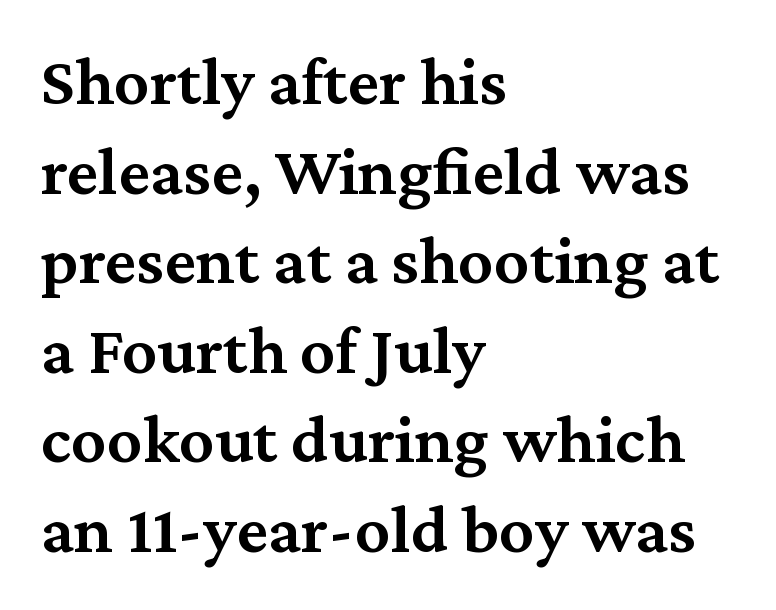
The image shows 70 px semibold serif type, upright; set left-aligned, normal line spacing (1.28x), normal letter spacing, not underlined; medium stroke contrast and a medium x-height.
